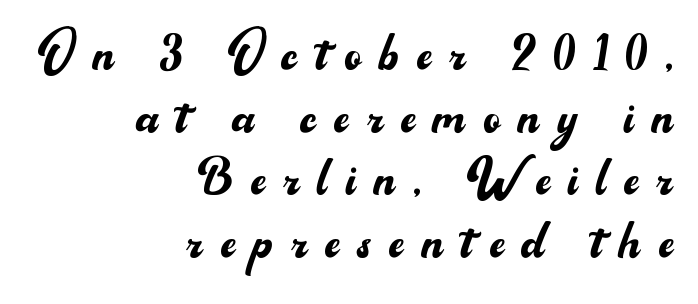
Q: Is the text bold? A: No.
Q: Is the text italic (slanted)? A: Yes.
Q: Is the typeface a serif or a sans-serif typeface? A: Sans-serif.
Q: Is the text underlined? A: No.
Q: How is the paragraph aligned? A: Right-aligned.
Q: Is the spacing between letters normal or unusually wide? A: Unusually wide.
Q: Is the spacing between lines tight, normal or loose? A: Tight.
Q: Width (condensed, normal, or wide)? A: Normal.
Q: Stroke contrast? A: Medium.
Q: x-height? A: Small.
Q: Monospaced? A: No.
